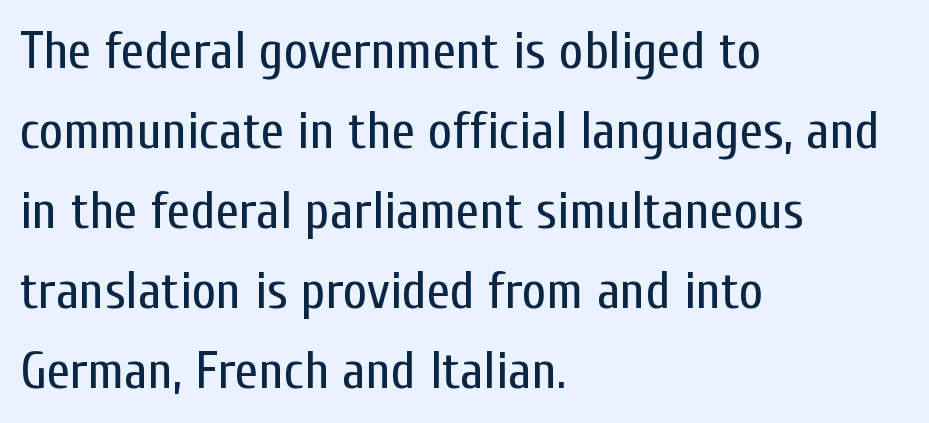
{"serif": "no", "italic": "no", "bold": "no", "weight": "regular", "width": "condensed", "stroke_contrast": "low", "x_height": "medium", "monospaced": "no", "underline": "no", "align": "left", "line_spacing": "normal", "line_spacing_ratio": 1.51, "letter_spacing": "normal", "letter_spacing_em": 0.0, "glyph_px": 53}
